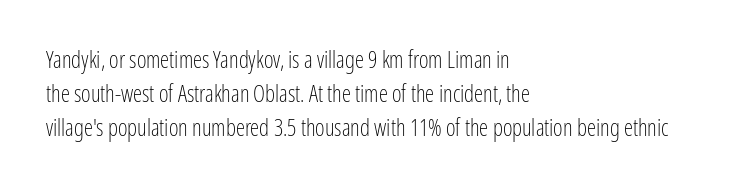
The image shows 23 px text type, upright; set left-aligned, normal line spacing (1.48x), normal letter spacing, not underlined.
